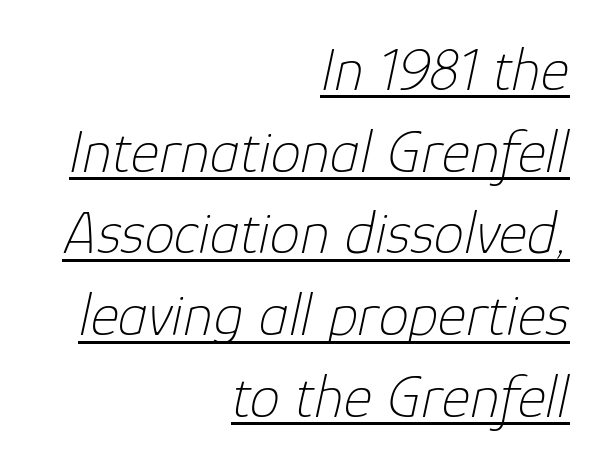
Emphasis is given by a line drawn under the lettering. Whoever set this chose a conventional vertical rhythm. A light-to-regular cut is what we see here. The paragraph shown leans on its right margin. Compared with typical body copy, the letter spacing here is the same. The passage shown is typed in a proportional face where columns would drift.
